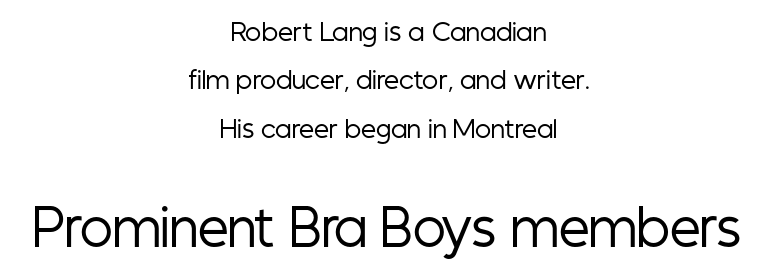
The image shows 49 px regular-weight, condensed sans-serif type, upright; set centered, loose line spacing (2.02x), normal letter spacing, not underlined; the second (bottom) block is 2.04x larger; low stroke contrast and a medium x-height.
